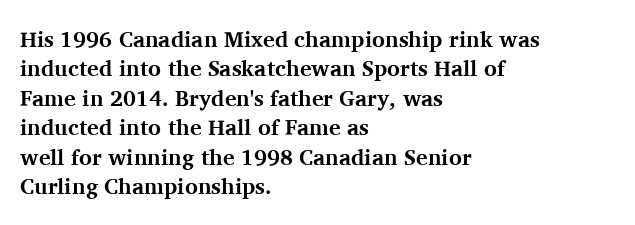
{"italic": "no", "bold": "yes", "underline": "no", "align": "left", "line_spacing": "normal", "line_spacing_ratio": 1.34, "letter_spacing": "normal", "letter_spacing_em": 0.0, "glyph_px": 22}
